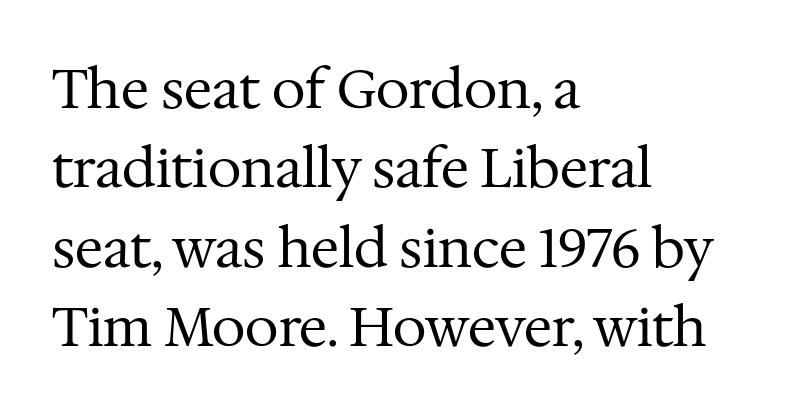
{"serif": "yes", "italic": "no", "bold": "no", "weight": "regular", "width": "normal", "stroke_contrast": "medium", "x_height": "medium", "monospaced": "no", "underline": "no", "align": "left", "line_spacing": "normal", "line_spacing_ratio": 1.47, "letter_spacing": "normal", "letter_spacing_em": 0.0, "glyph_px": 54}
